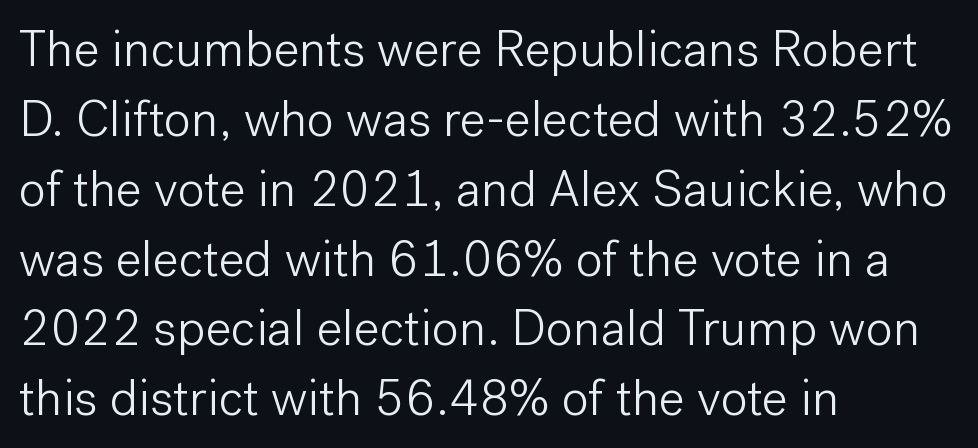
{"serif": "no", "italic": "no", "bold": "no", "weight": "light", "width": "normal", "stroke_contrast": "low", "x_height": "medium", "monospaced": "no", "underline": "no", "align": "left", "line_spacing": "normal", "line_spacing_ratio": 1.37, "letter_spacing": "normal", "letter_spacing_em": 0.0, "glyph_px": 51}
